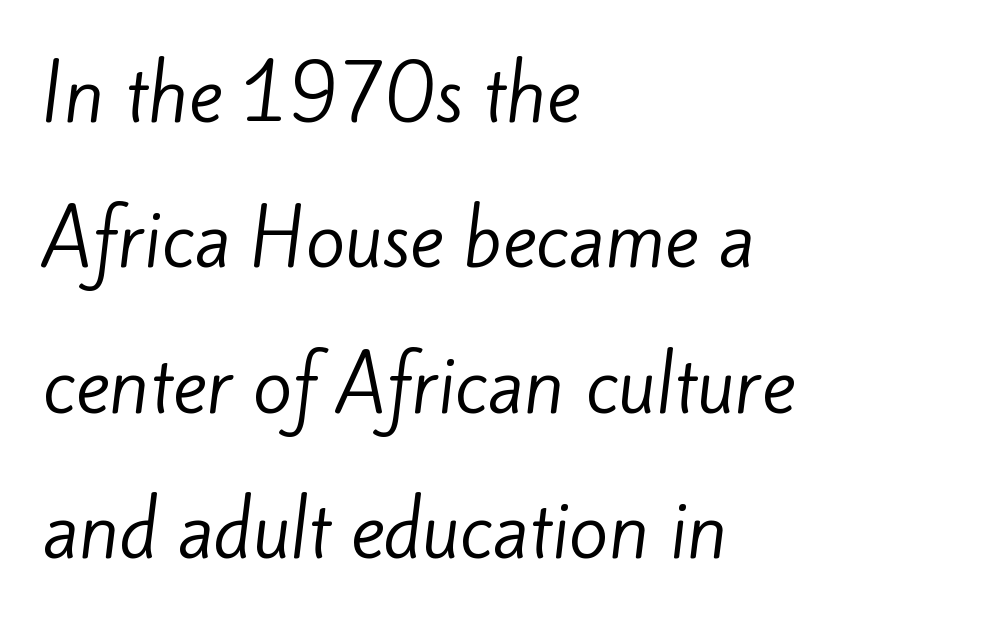
Q: Is the text bold? A: No.
Q: Is the typeface a serif or a sans-serif typeface? A: Sans-serif.
Q: Is the text underlined? A: No.
Q: How is the paragraph aligned? A: Left-aligned.
Q: Is the spacing between letters normal or unusually wide? A: Normal.
Q: Is the spacing between lines tight, normal or loose? A: Loose.
Q: Width (condensed, normal, or wide)? A: Normal.
Q: Stroke contrast? A: Low.
Q: x-height? A: Small.
Q: Monospaced? A: No.
